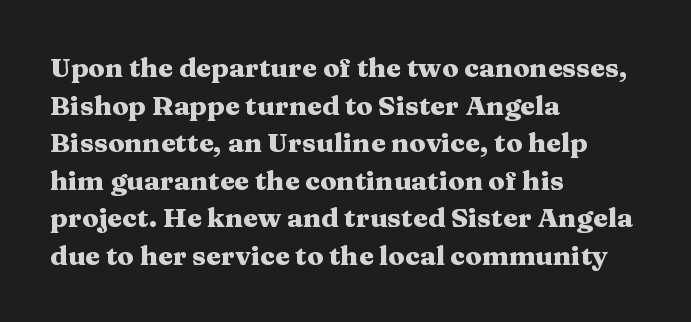
The image shows 27 px bold type, upright; set left-aligned, normal line spacing (1.39x), normal letter spacing, not underlined.
